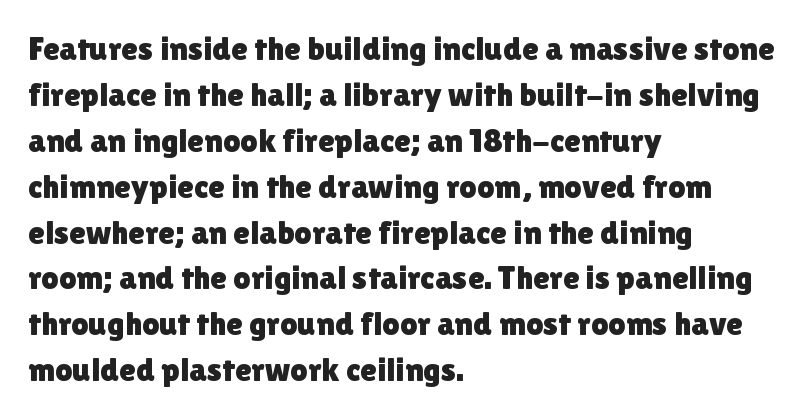
Q: Is the text italic (slanted)? A: No, it is upright.
Q: Is the typeface a serif or a sans-serif typeface? A: Sans-serif.
Q: Is the text underlined? A: No.
Q: How is the paragraph aligned? A: Left-aligned.
Q: Is the spacing between letters normal or unusually wide? A: Normal.
Q: Is the spacing between lines tight, normal or loose? A: Normal.
Q: Width (condensed, normal, or wide)? A: Normal.
Q: Stroke contrast? A: Low.
Q: x-height? A: Medium.
Q: Monospaced? A: No.
